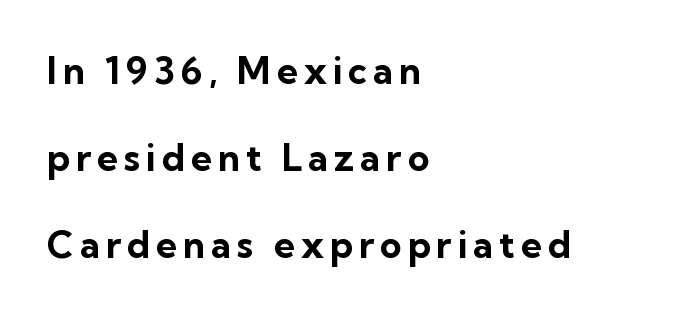
The image shows 37 px bold sans-serif type, upright; set left-aligned, loose line spacing (2.35x), not underlined; low stroke contrast and a medium x-height.
